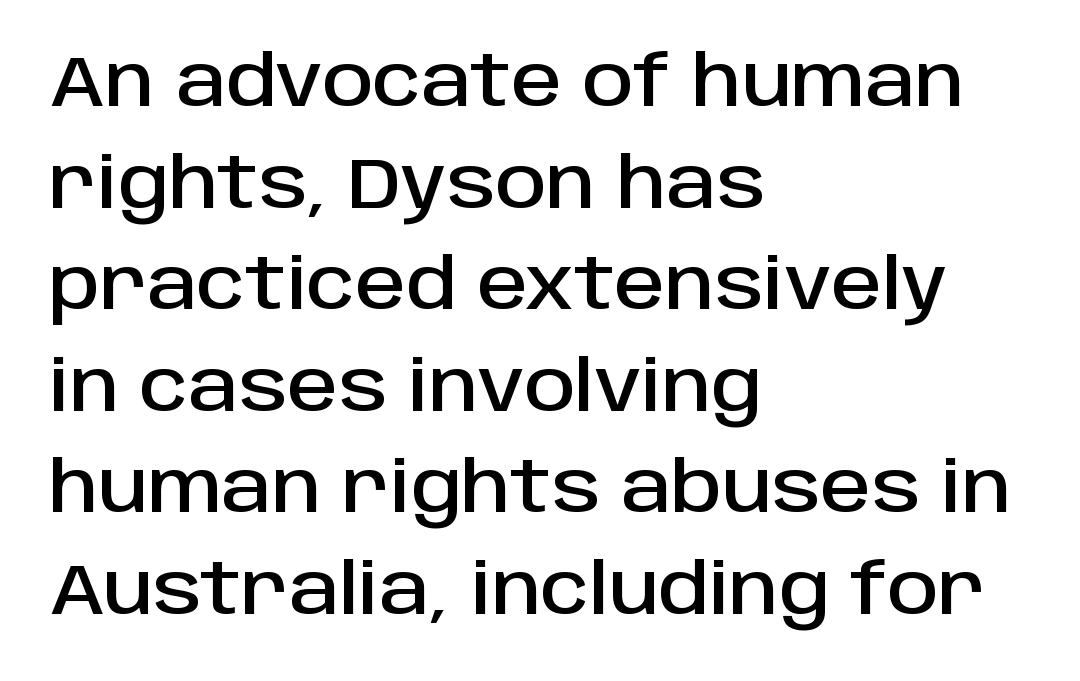
{"serif": "no", "italic": "no", "width": "normal", "stroke_contrast": "low", "x_height": "large", "monospaced": "no", "underline": "no", "align": "left", "line_spacing": "normal", "line_spacing_ratio": 1.43, "letter_spacing": "normal", "letter_spacing_em": 0.0, "glyph_px": 71}
